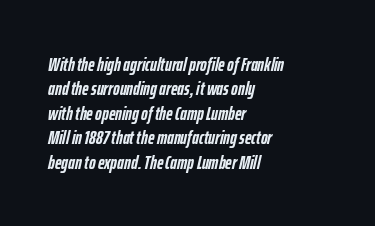
What weight is shown? A full bold with thick strokes. It's the slanting kind of type. Short note: letters normally spaced. If you drew a ruler down the left edge, every line would touch it. The words here are not underlined.
